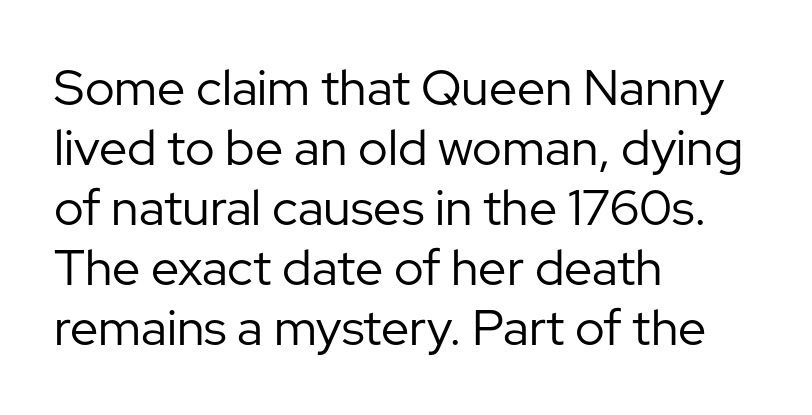
No italicization has been applied; the sample stays upright. No chunkiness to these letters — they're not bold. The letterforms sit shoulder to shoulder at normal distance. This is sans-serif lettering, the kind often seen on screens and signage.
